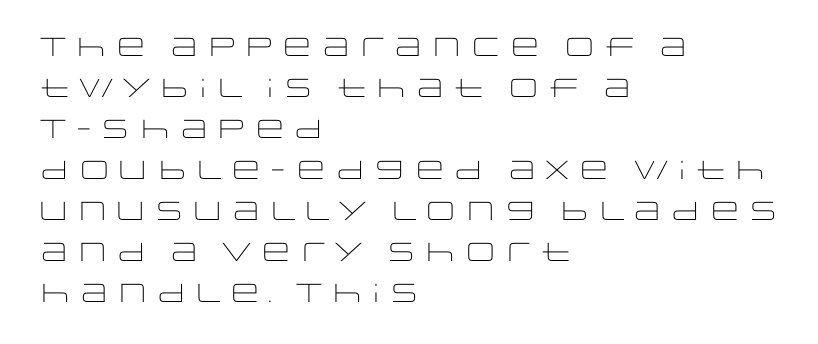
Q: Is the text bold? A: No.
Q: Is the text italic (slanted)? A: No, it is upright.
Q: Is the text underlined? A: No.
Q: How is the paragraph aligned? A: Left-aligned.
Q: Is the spacing between letters normal or unusually wide? A: Normal.
Q: Is the spacing between lines tight, normal or loose? A: Normal.
